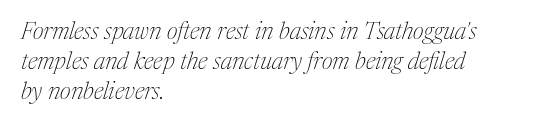
The image shows 24 px text type, italic (leaning right); set left-aligned, line spacing 1.24x, normal letter spacing, not underlined.
